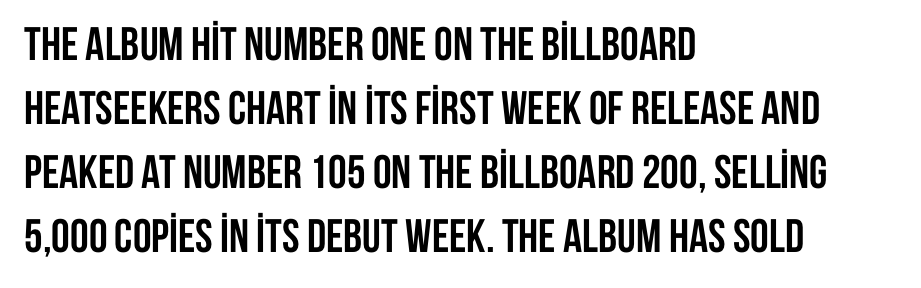
Glance below the letters and you will spot only blank space. Rendered with straight, roman letterforms. Heft: maximum for text — a bold. Horizontally, the lines are justified to the leading edge only. These lines sit exactly where default settings would place them. Letterform terminals end flat and unadorned throughout the passage.
